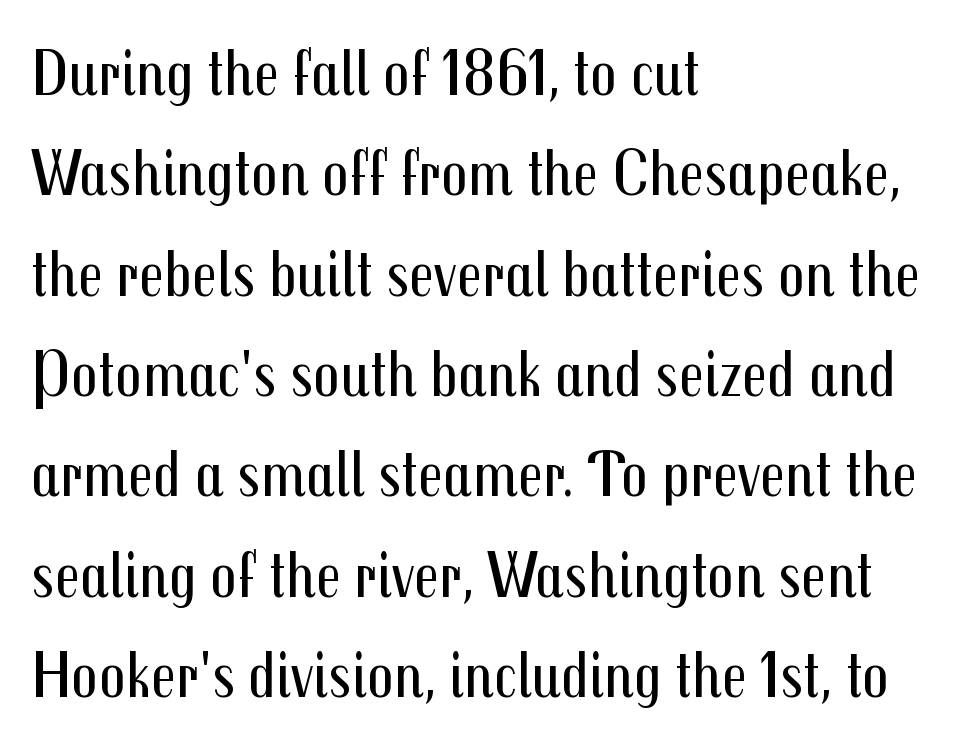
Q: Is the text bold? A: No.
Q: Is the text italic (slanted)? A: No, it is upright.
Q: Is the typeface a serif or a sans-serif typeface? A: Sans-serif.
Q: Is the text underlined? A: No.
Q: How is the paragraph aligned? A: Left-aligned.
Q: Is the spacing between letters normal or unusually wide? A: Normal.
Q: Is the spacing between lines tight, normal or loose? A: Normal.
Q: Width (condensed, normal, or wide)? A: Condensed.
Q: Stroke contrast? A: Medium.
Q: x-height? A: Medium.
Q: Monospaced? A: No.
